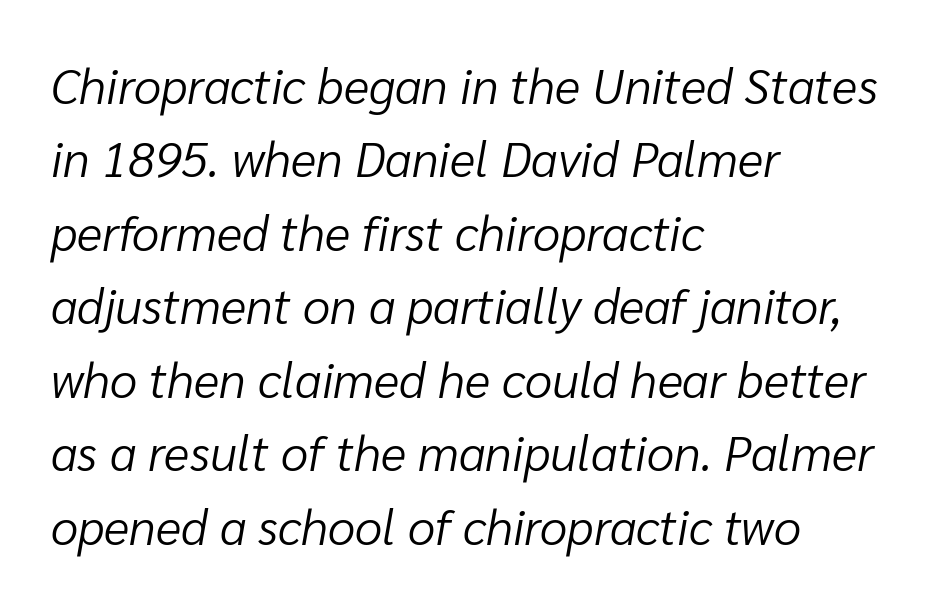
The font's italic variant was chosen for this text. A quiet, ordinary-to-light weight characterises the typeface. Honestly, the row spacing looks completely unremarkable. Anything drawn beneath the words? Only blank space. The rag falls on the right side of this text block. Each word holds together tightly as a unit, with standard inter-letter gaps.
